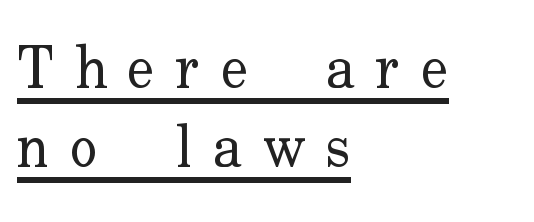
Tracking value appears strongly positive — letters spread wide. Small tapered or slab feet sit at the stroke ends, so this counts as serif. Looks like regular typesetting: each glyph gets only the width it needs. The weight tops out at a normal text grade.
